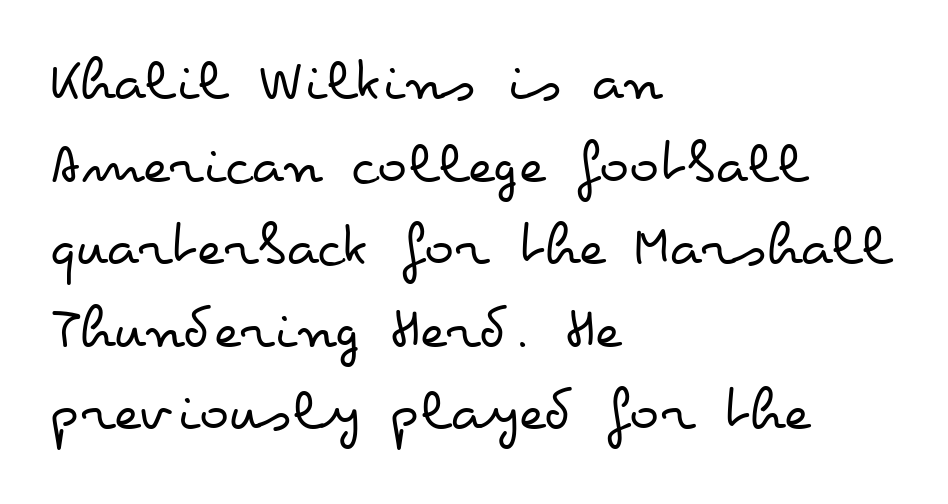
{"italic": "no", "bold": "no", "weight": "regular", "width": "wide", "stroke_contrast": "low", "x_height": "small", "monospaced": "no", "underline": "no", "align": "left", "line_spacing": "normal", "line_spacing_ratio": 1.31, "letter_spacing": "normal", "letter_spacing_em": 0.0, "glyph_px": 63}
